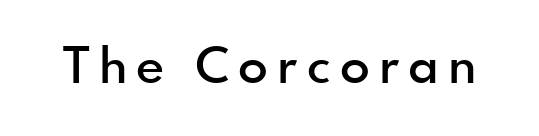
{"serif": "no", "italic": "no", "bold": "semi", "weight": "semibold", "width": "normal", "x_height": "small", "monospaced": "no", "underline": "no", "glyph_px": 49}
